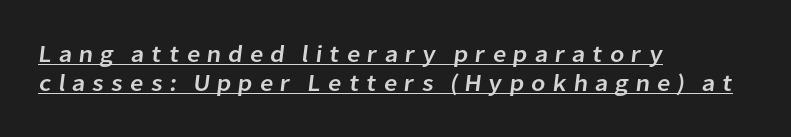
The image shows 24 px text type; set left-aligned, line spacing 1.21x, unusually wide letter spacing (+0.27 em), underlined.
